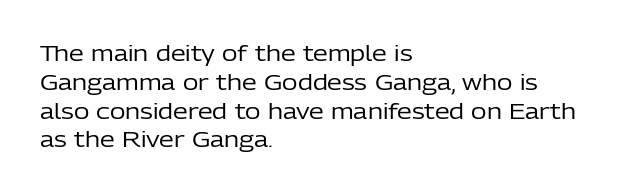
Each new line begins a customary step beneath the previous one. Stems here are at most as thick as an everyday book face. Words appear dense and cohesive because spacing is normal. Descenders hang freely into open space. The axis of the letterforms is exactly vertical.
